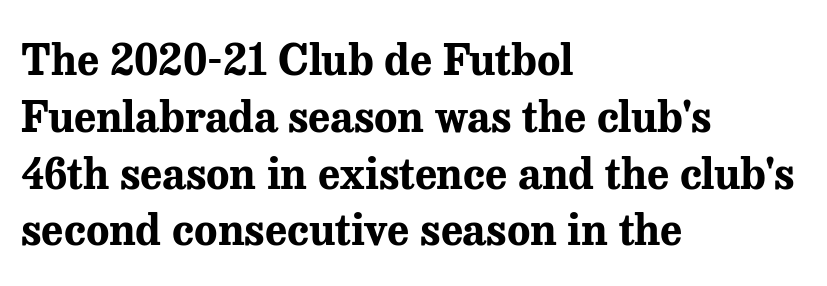
Note the varied advance widths — an 'i' is clearly narrower than an 'm'. Unlike italic type, these characters show no tilt at all. The face used here is seriffed, in the tradition of book romans. The foot of each line stays bare and open.
